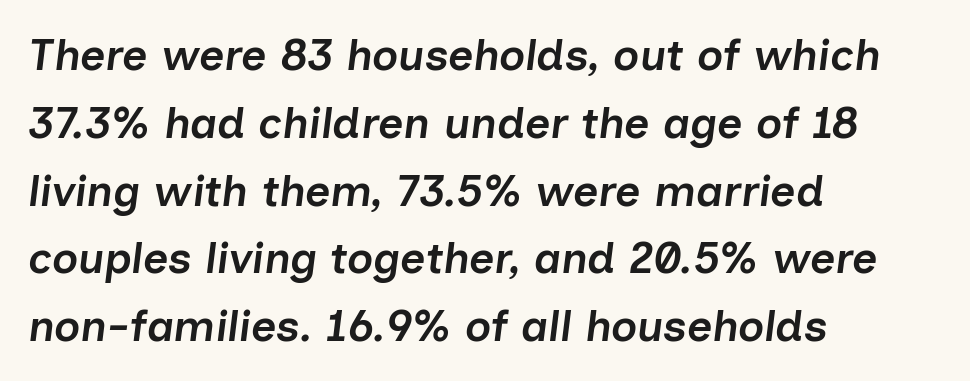
The image shows 44 px semibold type, italic (leaning right); set left-aligned, normal line spacing (1.54x), normal letter spacing, not underlined; low stroke contrast and a medium x-height.
